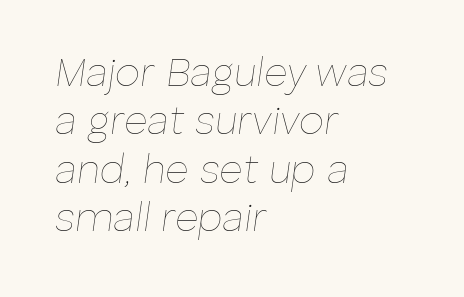
Spacing between characters is what you'd get straight out of the box. These glyphs show unthickened strokes, regular width or finer. The string is rendered with underlining switched off. The paragraph has a hard left edge and a soft right edge.
